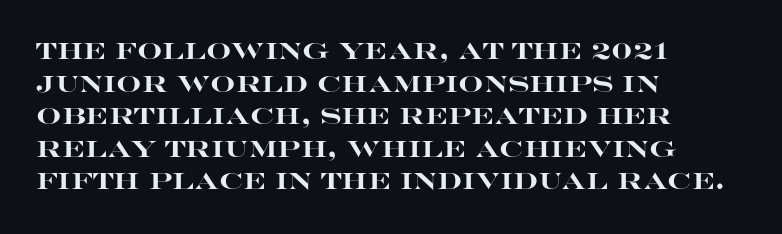
Q: Is the text bold? A: Yes.
Q: Is the text italic (slanted)? A: No, it is upright.
Q: Is the text underlined? A: No.
Q: How is the paragraph aligned? A: Left-aligned.
Q: Is the spacing between letters normal or unusually wide? A: Normal.
Q: Is the spacing between lines tight, normal or loose? A: Normal.
